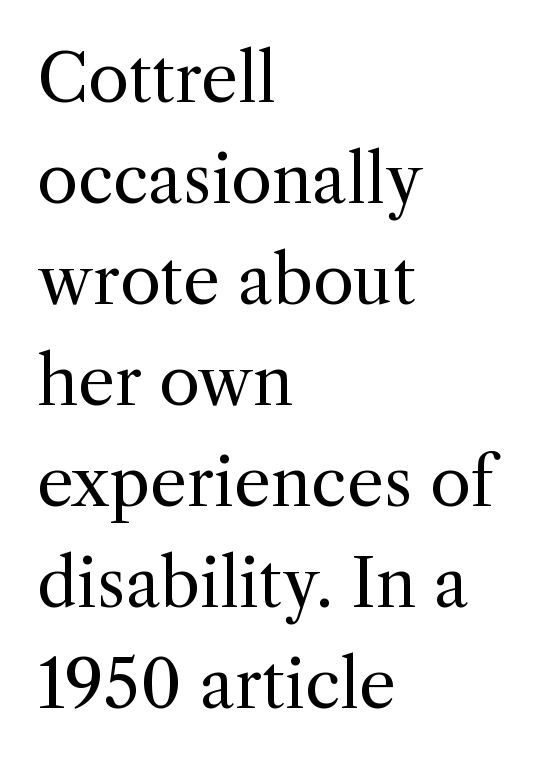
The image shows 66 px regular-weight serif type, upright; set left-aligned, normal line spacing (1.53x), normal letter spacing, not underlined; a medium x-height.
